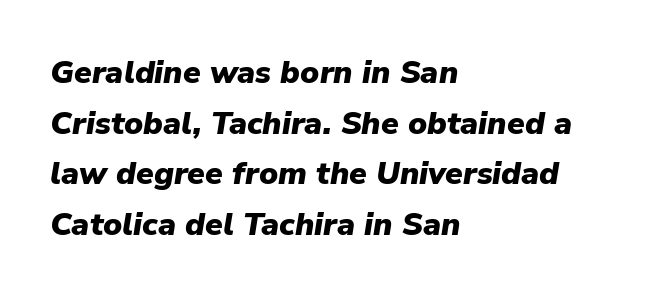
Q: Is the text bold? A: Yes.
Q: Is the text italic (slanted)? A: Yes, it leans right by about 9 degrees.
Q: Is the text underlined? A: No.
Q: How is the paragraph aligned? A: Left-aligned.
Q: Is the spacing between letters normal or unusually wide? A: Normal.
Q: Is the spacing between lines tight, normal or loose? A: Normal.
Q: Width (condensed, normal, or wide)? A: Normal.
Q: Stroke contrast? A: Low.
Q: x-height? A: Medium.
Q: Monospaced? A: No.
